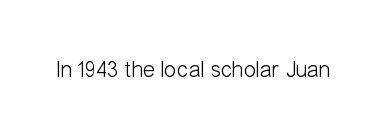
Q: Is the text bold? A: No.
Q: Is the text italic (slanted)? A: No, it is upright.
Q: Is the text underlined? A: No.
Q: Is the spacing between letters normal or unusually wide? A: Normal.
